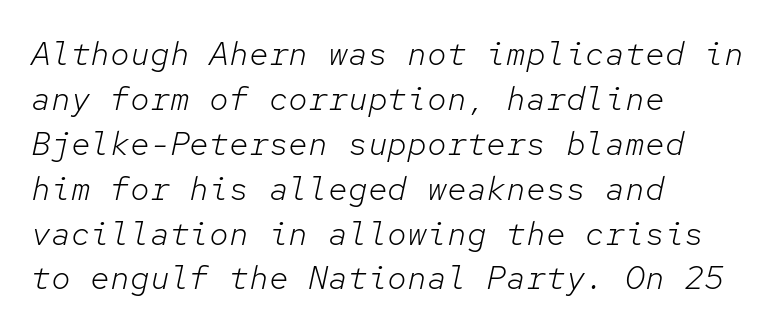
The rendering anchors every line to the left-hand side. The strokes carry an ordinary text weight at most. Italic: yes, the glyphs are oblique. Is the letter spacing exaggerated? No — it looks like the ordinary default. The space directly below the letters is spotless.
